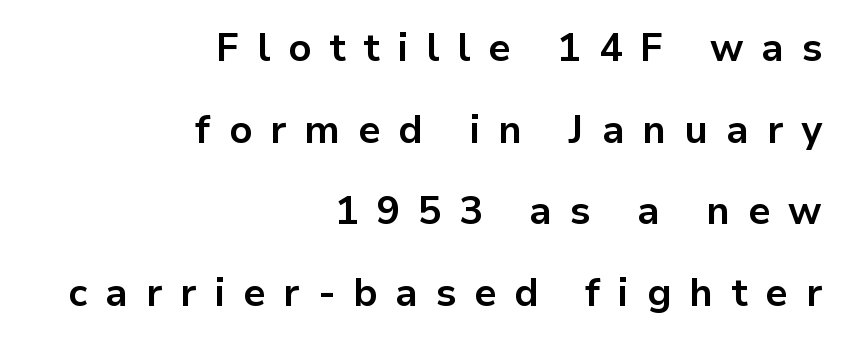
Q: Is the text bold? A: Yes.
Q: Is the text italic (slanted)? A: No, it is upright.
Q: Is the typeface a serif or a sans-serif typeface? A: Sans-serif.
Q: Is the text underlined? A: No.
Q: How is the paragraph aligned? A: Right-aligned.
Q: Is the spacing between letters normal or unusually wide? A: Unusually wide.
Q: Is the spacing between lines tight, normal or loose? A: Loose.
Q: Width (condensed, normal, or wide)? A: Normal.
Q: Stroke contrast? A: Low.
Q: x-height? A: Medium.
Q: Monospaced? A: No.
